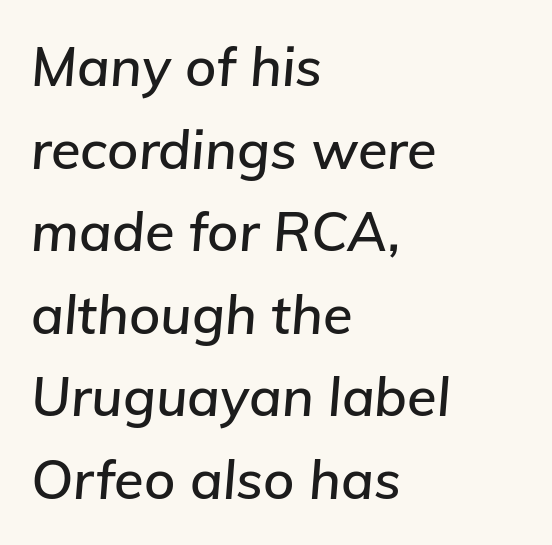
{"italic": "yes", "lean": "right", "slant_degrees": 5, "width": "normal", "stroke_contrast": "low", "x_height": "medium", "monospaced": "no", "underline": "no", "align": "left", "line_spacing": "normal", "line_spacing_ratio": 1.53, "letter_spacing": "normal", "letter_spacing_em": 0.0, "glyph_px": 54}
